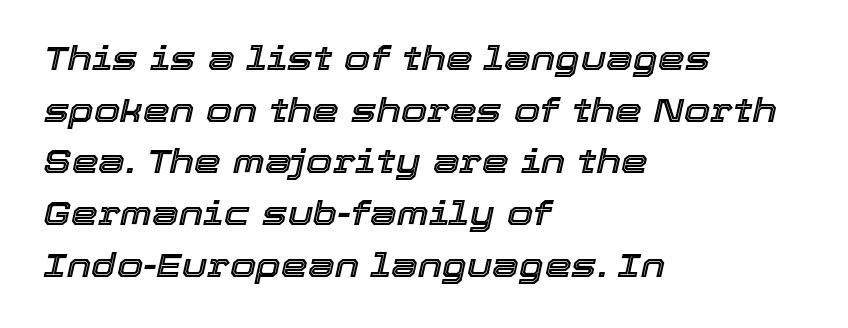
{"italic": "yes", "lean": "right", "slant_degrees": 12, "width": "normal", "x_height": "medium", "monospaced": "no", "underline": "no", "align": "left", "line_spacing": "normal", "line_spacing_ratio": 1.52, "letter_spacing": "normal", "letter_spacing_em": 0.0, "glyph_px": 34}
